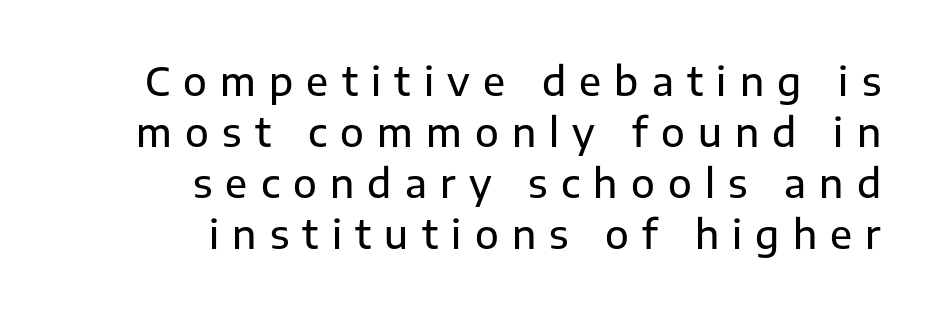
Grotesque or geometric, the face here clearly has no serifs. Nope, not italic — everything's standing straight. The horizontal fit of the characters is loose and conspicuously gappy. Vertical spacing — default. Casual observation: everything's shoved over to the right. Here the designer chose a conventional face with non-uniform glyph widths.
